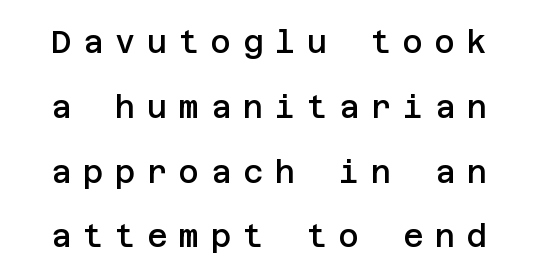
Honestly, the rows look like they've been pulled way apart. Nope, not italic — everything's standing straight. Bold? Not quite — semibold, heavier than regular but stopping short. The type family on display is of the sans-serif kind. This sample uses expanded letter spacing, leaving extra air between glyphs. Each row of text sits above clean, open space.
